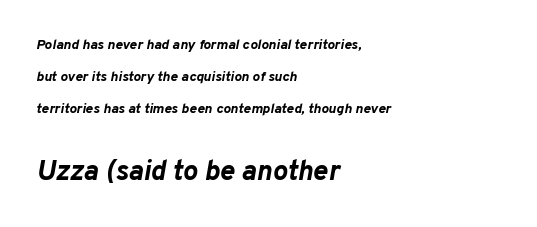
Plenty of ink on the page — the face is bold. Looks like regular typesetting: each glyph gets only the width it needs. Descenders hang freely into open space. Would a proofreader flag this as italicized? Yes.
